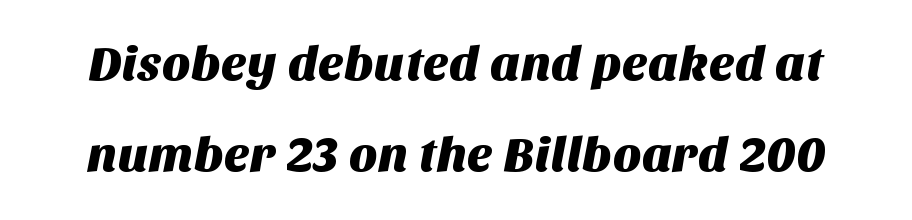
{"serif": "no", "width": "normal", "stroke_contrast": "medium", "x_height": "large", "monospaced": "no", "underline": "no", "line_spacing_ratio": 1.86, "letter_spacing": "normal", "letter_spacing_em": 0.0, "glyph_px": 49}
